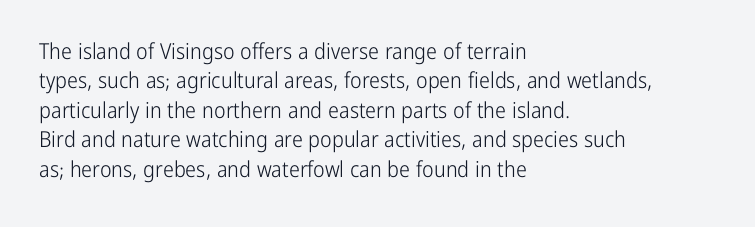
Q: Is the text bold? A: No.
Q: Is the text italic (slanted)? A: No, it is upright.
Q: Is the text underlined? A: No.
Q: How is the paragraph aligned? A: Left-aligned.
Q: Is the spacing between letters normal or unusually wide? A: Normal.
Q: Is the spacing between lines tight, normal or loose? A: Normal.
